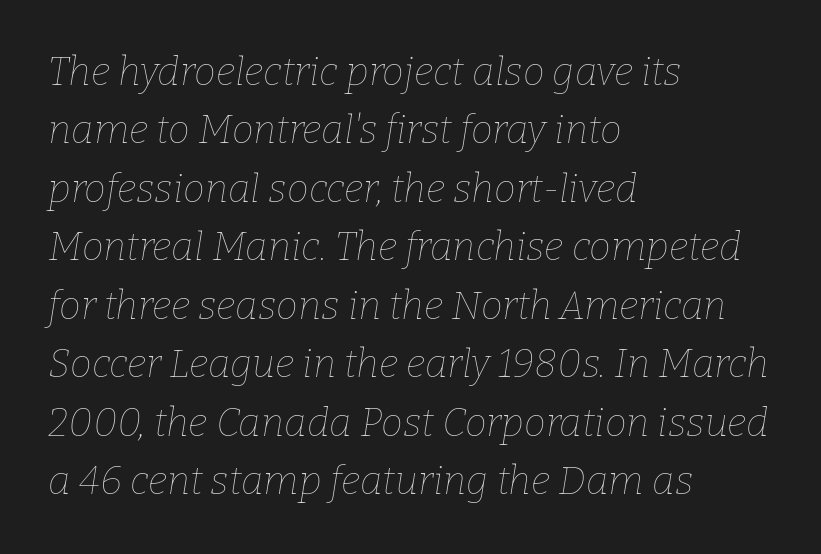
The image shows 39 px thin type, italic (leaning right); set left-aligned, normal line spacing (1.5x), normal letter spacing, not underlined; low stroke contrast and a medium x-height.
